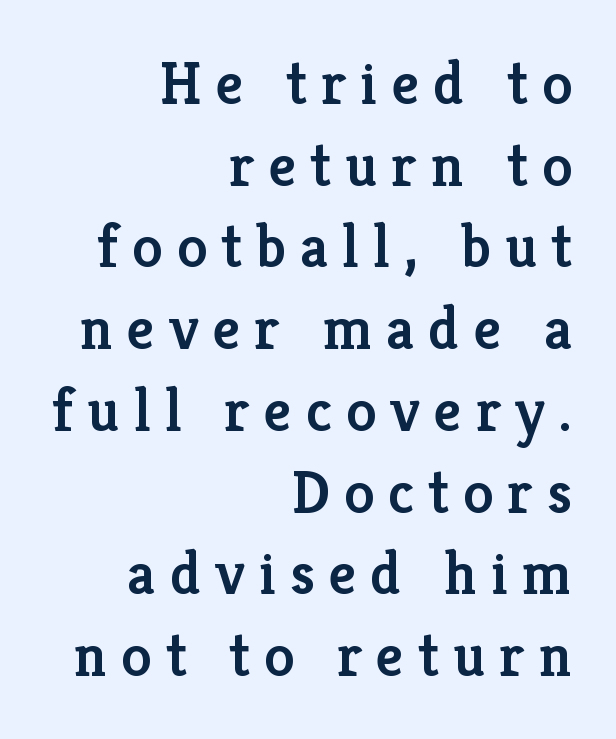
{"serif": "yes", "italic": "no", "bold": "semi", "weight": "semibold", "width": "normal", "stroke_contrast": "low", "x_height": "medium", "monospaced": "no", "underline": "no", "align": "right", "line_spacing": "normal", "line_spacing_ratio": 1.34, "letter_spacing": "wide", "letter_spacing_em": 0.23, "glyph_px": 61}
